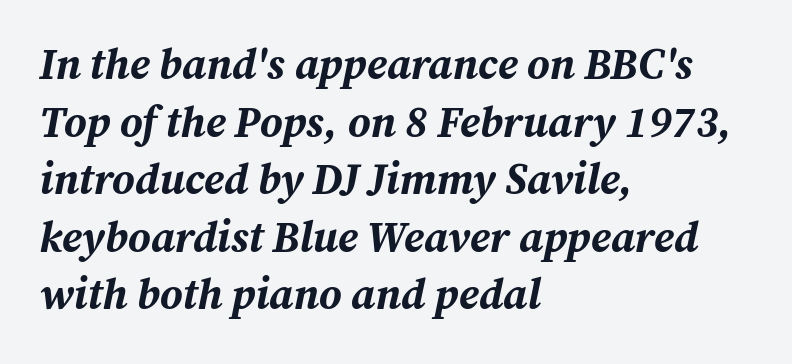
Notice how thick the strokes are: this is what a full bold looks like. Type without underlining. The typography opts for an oblique posture over an upright one. Short and long lines alike share a common starting point at left. Character widths vary here, with narrow letters taking less room than wide ones. Does the leading feel generous? No, just average.
